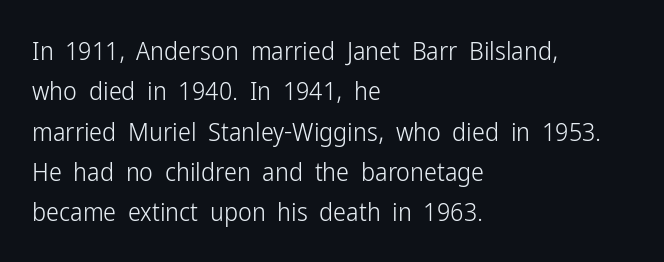
{"italic": "no", "bold": "no", "underline": "no", "align": "left", "line_spacing": "normal", "line_spacing_ratio": 1.55, "letter_spacing": "normal", "letter_spacing_em": 0.0, "glyph_px": 26}
